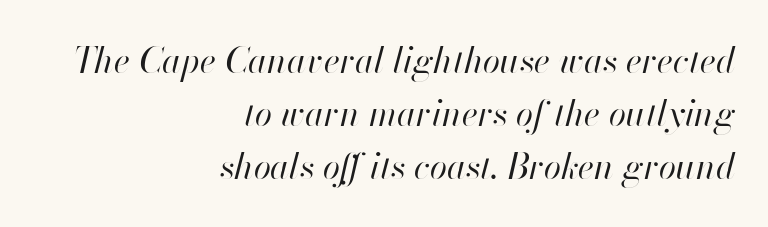
The image shows 35 px regular-weight type, italic (leaning right); set right-aligned, normal line spacing (1.52x), normal letter spacing, not underlined; high stroke contrast and a small x-height.
